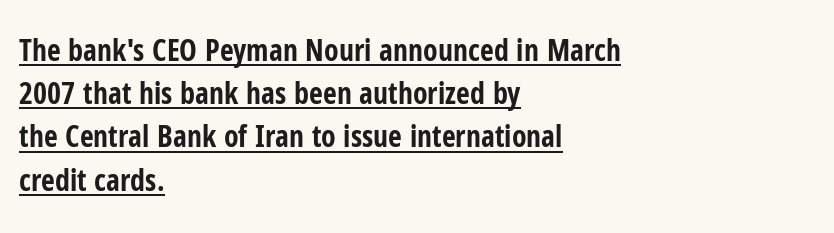
Q: Is the text bold? A: Yes.
Q: Is the text italic (slanted)? A: No, it is upright.
Q: Is the typeface a serif or a sans-serif typeface? A: Sans-serif.
Q: Is the text underlined? A: Yes.
Q: How is the paragraph aligned? A: Left-aligned.
Q: Is the spacing between letters normal or unusually wide? A: Normal.
Q: Is the spacing between lines tight, normal or loose? A: Normal.
Q: Width (condensed, normal, or wide)? A: Condensed.
Q: Stroke contrast? A: Low.
Q: x-height? A: Medium.
Q: Monospaced? A: No.
